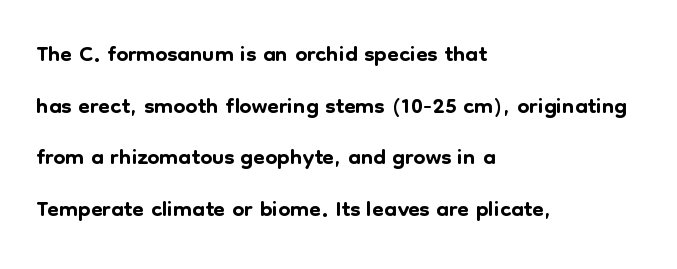
{"serif": "no", "italic": "no", "width": "normal", "stroke_contrast": "low", "x_height": "medium", "monospaced": "no", "underline": "no", "align": "left", "line_spacing": "normal", "line_spacing_ratio": 1.52, "letter_spacing": "normal", "letter_spacing_em": 0.0, "glyph_px": 34}
